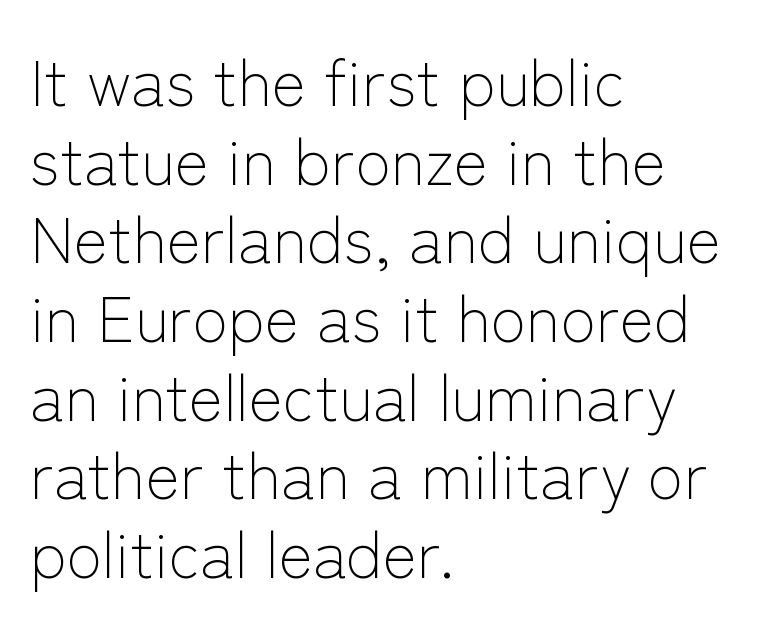
Q: Is the text bold? A: No.
Q: Is the text italic (slanted)? A: No, it is upright.
Q: Is the typeface a serif or a sans-serif typeface? A: Sans-serif.
Q: Is the text underlined? A: No.
Q: How is the paragraph aligned? A: Left-aligned.
Q: Is the spacing between letters normal or unusually wide? A: Normal.
Q: Width (condensed, normal, or wide)? A: Normal.
Q: Stroke contrast? A: Low.
Q: x-height? A: Medium.
Q: Monospaced? A: No.
